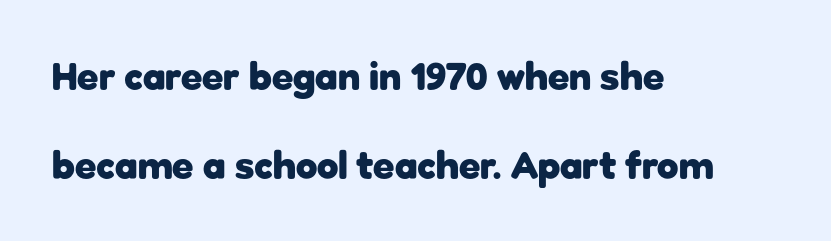
Q: Is the text bold? A: Yes.
Q: Is the text italic (slanted)? A: No, it is upright.
Q: Is the typeface a serif or a sans-serif typeface? A: Sans-serif.
Q: Is the text underlined? A: No.
Q: How is the paragraph aligned? A: Left-aligned.
Q: Is the spacing between letters normal or unusually wide? A: Normal.
Q: Is the spacing between lines tight, normal or loose? A: Loose.
Q: Width (condensed, normal, or wide)? A: Normal.
Q: Stroke contrast? A: Low.
Q: x-height? A: Medium.
Q: Monospaced? A: No.
